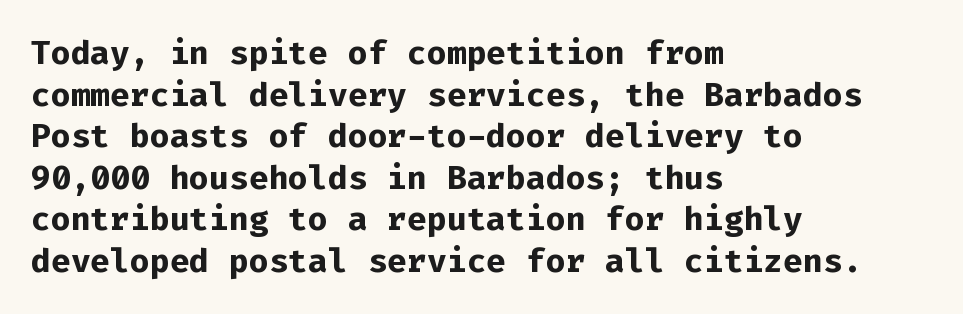
These lines are set flush left with a ragged right edge. A typesetter would mark this as roman, not italic. Has an underline been added? It has not. Looks like terminal output: every glyph gets an equal slot. Whoever set this chose a conventional vertical rhythm.
